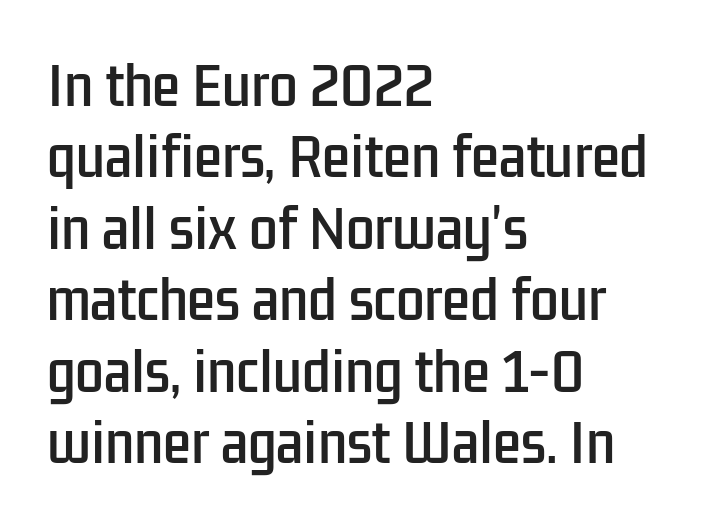
Q: Is the text italic (slanted)? A: No, it is upright.
Q: Is the typeface a serif or a sans-serif typeface? A: Sans-serif.
Q: Is the text underlined? A: No.
Q: How is the paragraph aligned? A: Left-aligned.
Q: Is the spacing between letters normal or unusually wide? A: Normal.
Q: Is the spacing between lines tight, normal or loose? A: Normal.
Q: Width (condensed, normal, or wide)? A: Condensed.
Q: Stroke contrast? A: Low.
Q: x-height? A: Medium.
Q: Monospaced? A: No.
